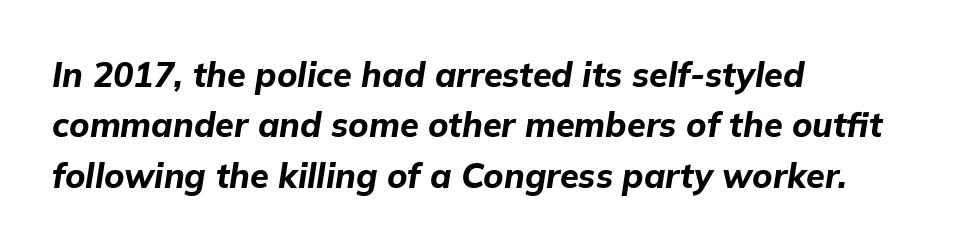
{"italic": "yes", "lean": "right", "slant_degrees": 9, "bold": "yes", "weight": "bold", "width": "normal", "stroke_contrast": "low", "x_height": "medium", "monospaced": "no", "underline": "no", "align": "left", "line_spacing": "normal", "line_spacing_ratio": 1.48, "letter_spacing": "normal", "letter_spacing_em": 0.0, "glyph_px": 34}
